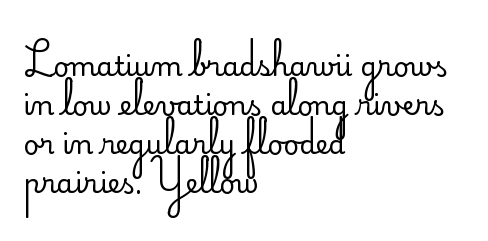
Q: Is the text bold? A: No.
Q: Is the text italic (slanted)? A: No, it is upright.
Q: Is the text underlined? A: No.
Q: How is the paragraph aligned? A: Left-aligned.
Q: Is the spacing between letters normal or unusually wide? A: Normal.
Q: Is the spacing between lines tight, normal or loose? A: Normal.
